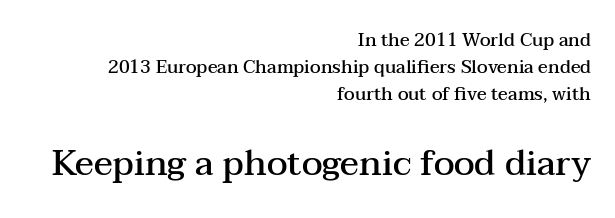
{"serif": "yes", "italic": "no", "bold": "semi", "weight": "semibold", "width": "wide", "stroke_contrast": "medium", "x_height": "medium", "monospaced": "no", "underline": "no", "align": "right", "line_spacing": "normal", "line_spacing_ratio": 1.5, "letter_spacing": "normal", "letter_spacing_em": 0.0, "larger_block": "second", "size_ratio": 1.94, "glyph_px": 35}
